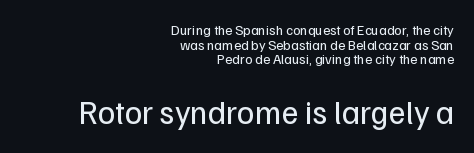
Which margin do the lines hug? The right one — the left edge is uneven. The lettering holds an erect, upright posture throughout. Descenders are the only things crossing below the line. The face used here is proportionally spaced, like ordinary book or web type.
